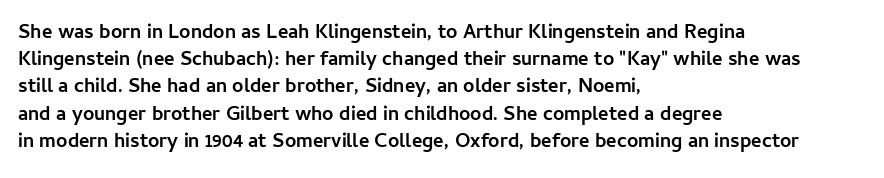
{"italic": "no", "bold": "yes", "underline": "no", "align": "left", "line_spacing": "normal", "line_spacing_ratio": 1.36, "letter_spacing": "normal", "letter_spacing_em": 0.0, "glyph_px": 20}
